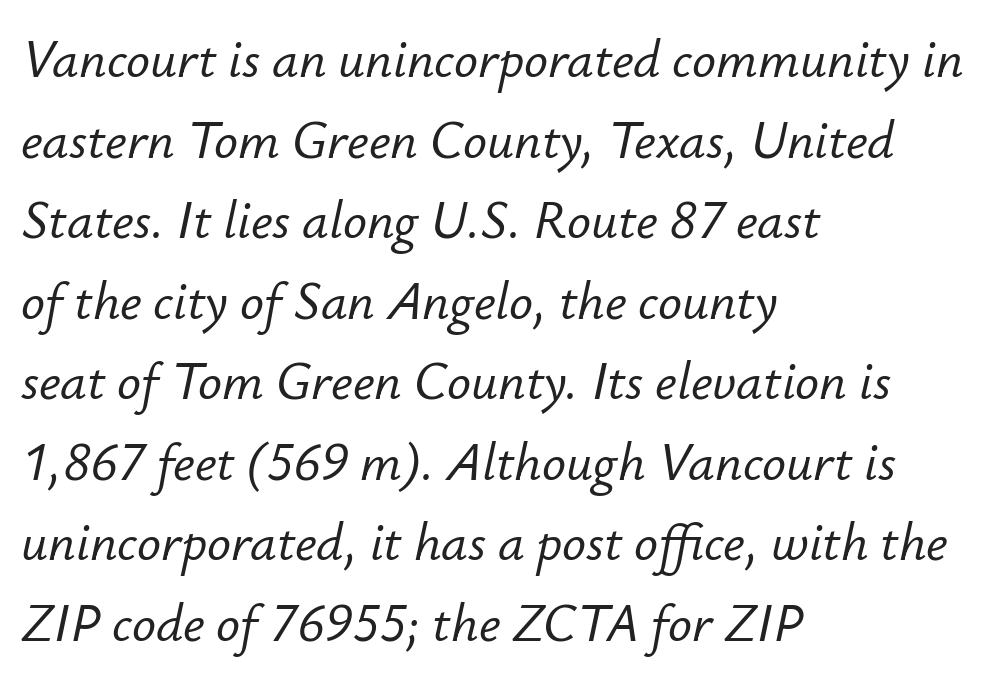
If you drew a ruler down the left edge, every line would touch it. You can tell it's italic because the verticals aren't actually vertical. Nobody drew a line under any word here. Words appear dense and cohesive because spacing is normal.
